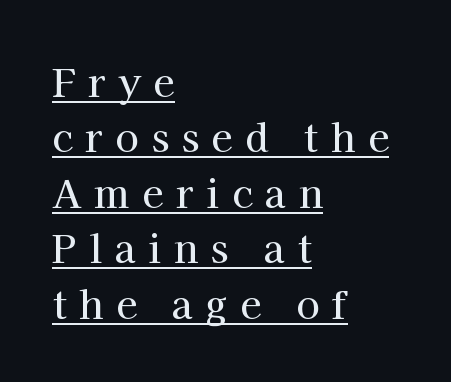
The image shows 38 px serif type, upright; set left-aligned, normal line spacing (1.46x), unusually wide letter spacing (+0.34 em), underlined; high stroke contrast and a medium x-height.
